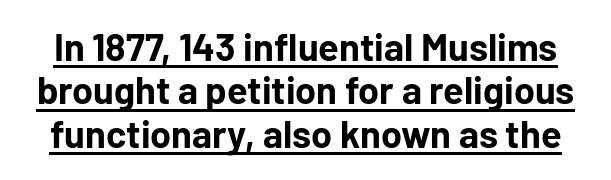
The image shows 38 px bold sans-serif type, upright; set tight line spacing (1.14x), normal letter spacing, underlined; low stroke contrast and a medium x-height.
